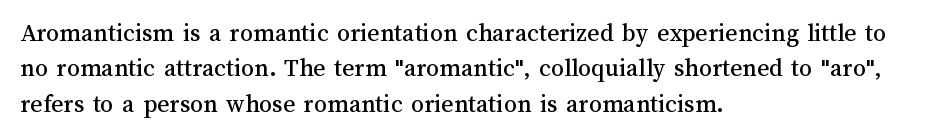
The image shows 26 px text type, upright; set left-aligned, normal line spacing (1.36x), normal letter spacing, not underlined.
